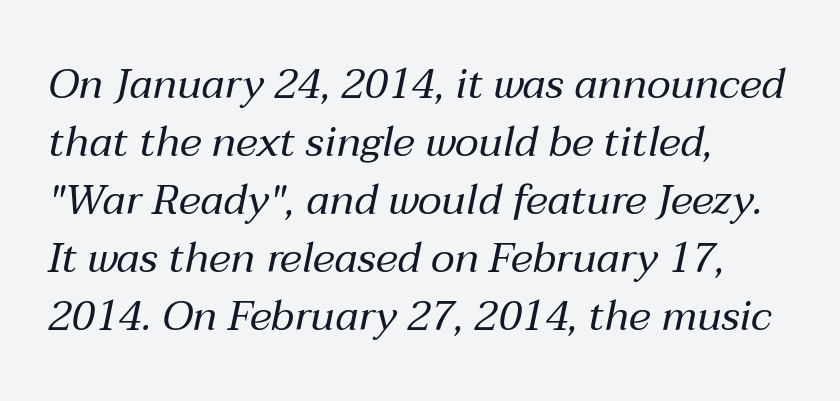
A normal amount of white space separates one row of letters from the next. The weight tops out at a normal text grade. Lines of text with bare space underneath. The passage shown is typed in a proportional face where columns would drift. Notice how the passage keeps a crisp vertical edge on the left only. Style check: oblique.
